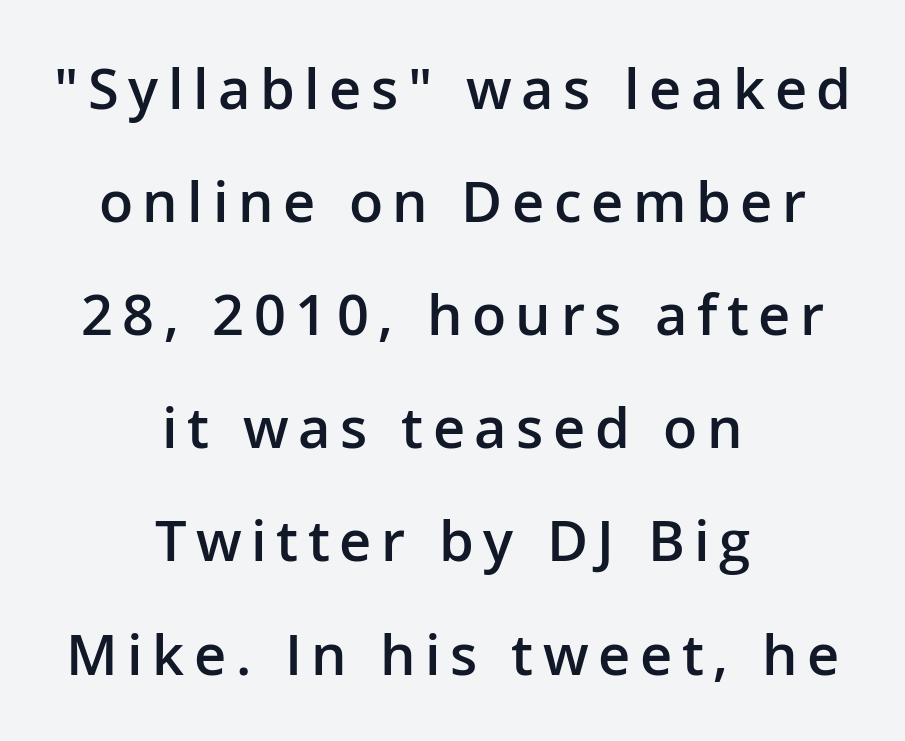
{"serif": "no", "italic": "no", "bold": "semi", "weight": "semibold", "width": "normal", "stroke_contrast": "low", "x_height": "medium", "monospaced": "no", "underline": "no", "align": "center", "line_spacing": "loose", "line_spacing_ratio": 2.02, "glyph_px": 56}
